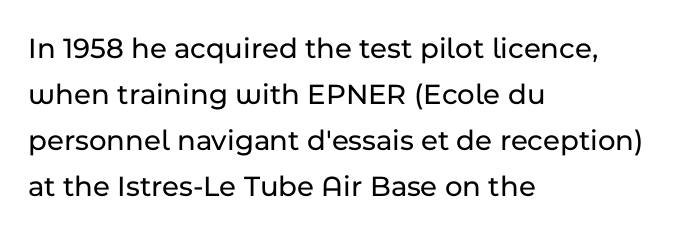
The image shows 30 px sans-serif type, upright; set left-aligned, normal line spacing (1.53x), normal letter spacing, not underlined; low stroke contrast and a medium x-height.
